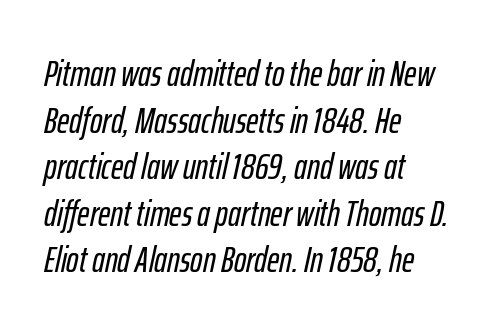
Q: Is the text italic (slanted)? A: Yes, it leans right by about 12 degrees.
Q: Is the text underlined? A: No.
Q: How is the paragraph aligned? A: Left-aligned.
Q: Is the spacing between letters normal or unusually wide? A: Normal.
Q: Is the spacing between lines tight, normal or loose? A: Normal.
Q: Width (condensed, normal, or wide)? A: Condensed.
Q: Stroke contrast? A: Low.
Q: x-height? A: Medium.
Q: Monospaced? A: No.
